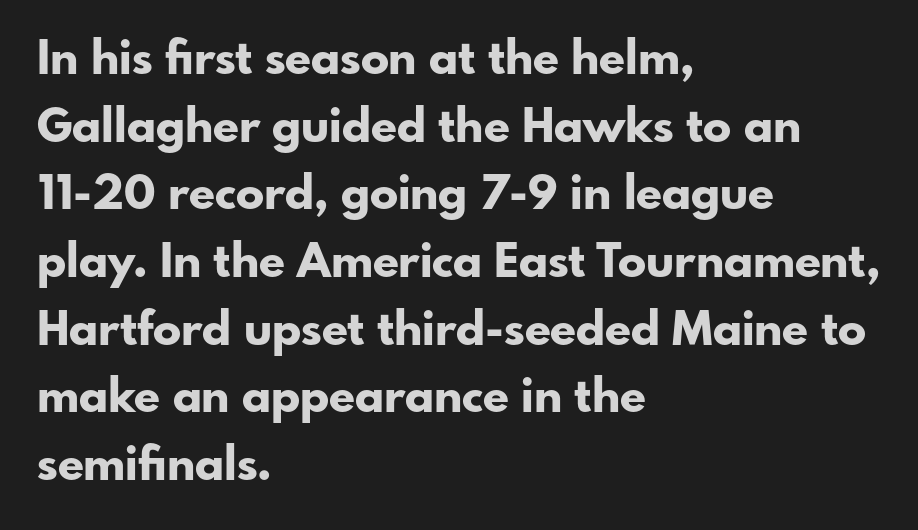
The image shows 47 px bold sans-serif type, upright; set left-aligned, normal line spacing (1.44x), normal letter spacing, not underlined; low stroke contrast and a small x-height.
